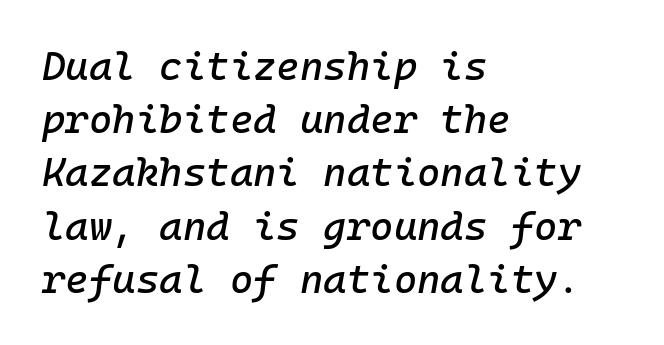
{"italic": "yes", "lean": "right", "slant_degrees": 10, "width": "normal", "stroke_contrast": "low", "x_height": "medium", "monospaced": "yes", "underline": "no", "align": "left", "line_spacing": "normal", "line_spacing_ratio": 1.33, "letter_spacing": "normal", "letter_spacing_em": 0.0, "glyph_px": 40}
